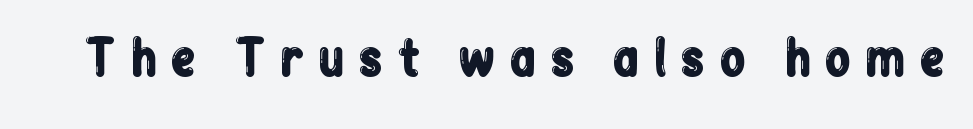
The words here are not underlined. Is there any slant? The stems are plumb. Character widths vary here, with narrow letters taking less room than wide ones. The font family rendered here belongs to the sans-serif group. A typesetter would call this heavily tracked-out type.
